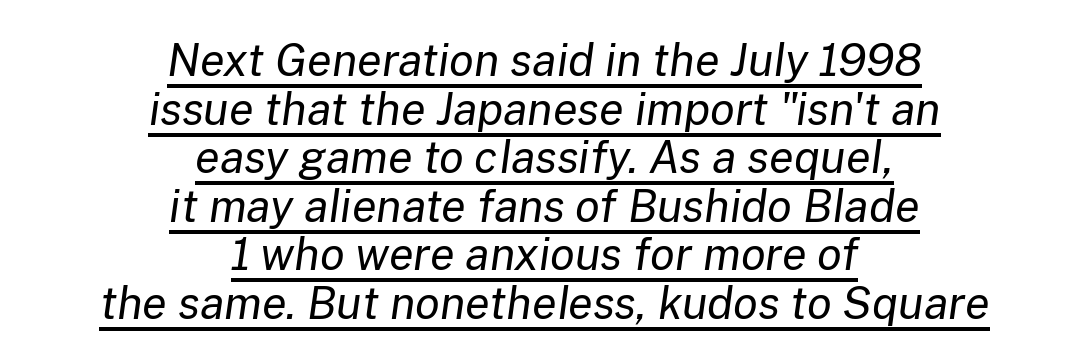
Look at the tracking — it's just the regular setting, nothing added. This reads as an unemphasized weight, regular at the heaviest. Cramped leading. Short and long lines alike share a common midpoint.
